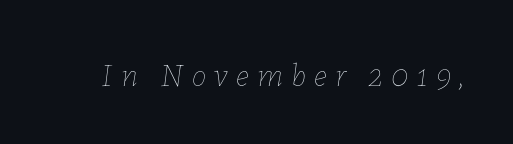
Q: Is the text bold? A: No.
Q: Is the text italic (slanted)? A: Yes, it leans right by about 7 degrees.
Q: Is the text underlined? A: No.
Q: Is the spacing between letters normal or unusually wide? A: Unusually wide.
Q: Width (condensed, normal, or wide)? A: Normal.
Q: Stroke contrast? A: Low.
Q: x-height? A: Medium.
Q: Monospaced? A: No.
